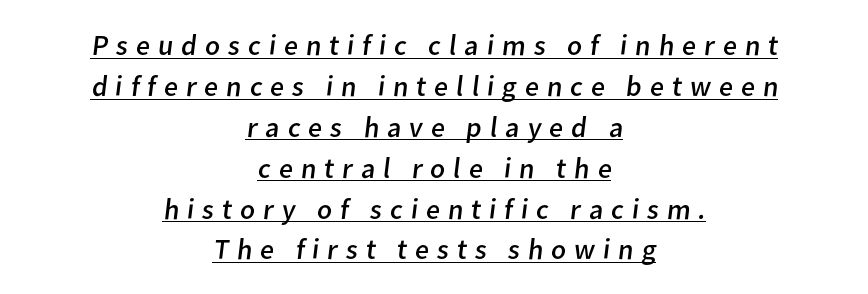
On a weight scale, this lands at 450 or below. A typographer would call this underscored text. You could not count columns in this text — the font is proportionally spaced. The passage shown has open, widely tracked lettering throughout. Casual observation: everything's sitting right in the middle. Serifs: no, the terminals of the letterforms are clean.
